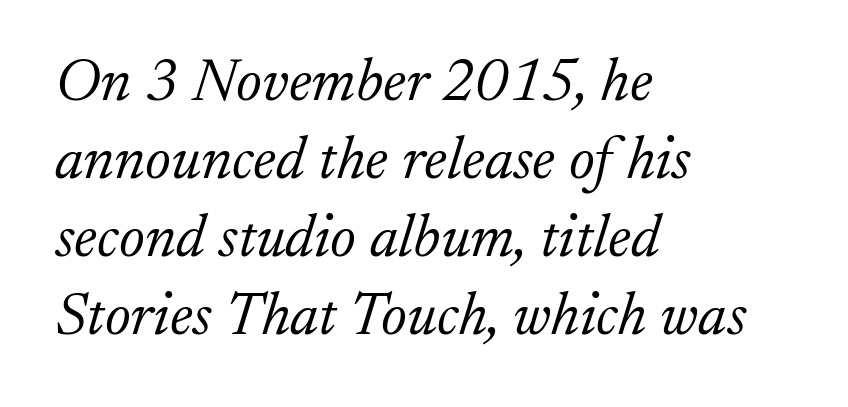
The image shows 61 px light serif type, italic (leaning right); set left-aligned, normal line spacing (1.28x), normal letter spacing, not underlined; low stroke contrast and a small x-height.
